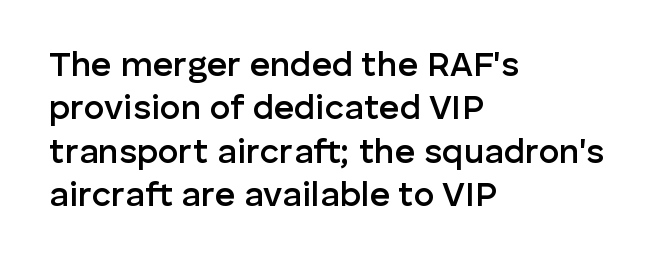
{"serif": "no", "italic": "no", "bold": "semi", "weight": "semibold", "width": "normal", "stroke_contrast": "low", "x_height": "medium", "monospaced": "no", "underline": "no", "align": "left", "line_spacing_ratio": 1.24, "letter_spacing": "normal", "letter_spacing_em": 0.0, "glyph_px": 35}
